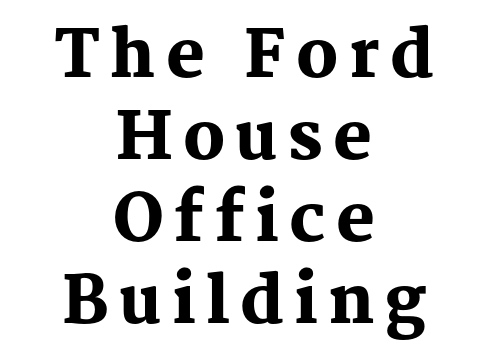
The image shows 65 px heavy serif type, upright; set centered, normal line spacing (1.26x), not underlined; medium stroke contrast and a medium x-height.
